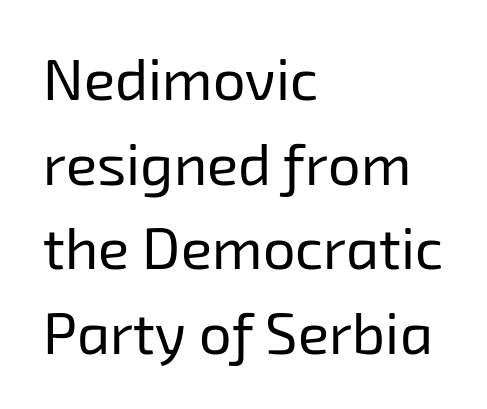
The image shows 58 px regular-weight sans-serif type; set left-aligned, normal line spacing (1.46x), normal letter spacing, not underlined; low stroke contrast and a medium x-height.
